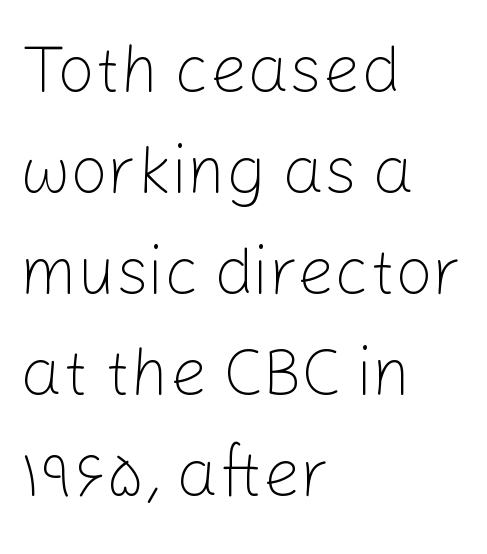
Each new line begins a customary step beneath the previous one. Type without underlining. Think of a printed novel: that variable character pitch is what you see here. Serif or sans? Sans — the stroke terminals are bare. The rendering keeps characters at their native spacing. Typeset ragged right — the left edge is the straight one.
